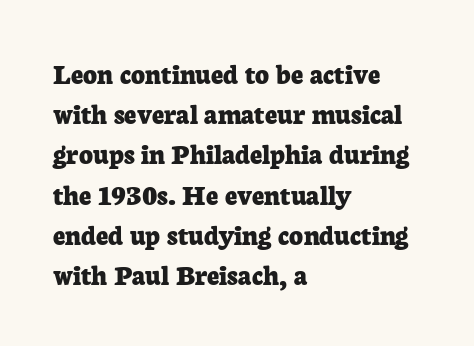
The image shows 30 px bold serif type, upright; set left-aligned, normal line spacing (1.34x), normal letter spacing, not underlined; low stroke contrast and a medium x-height.
